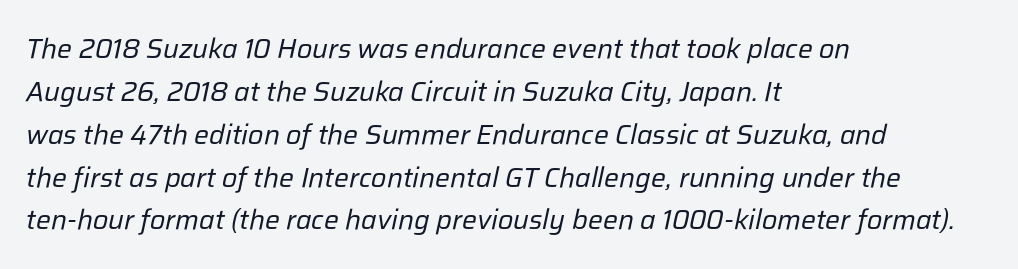
Q: Is the text bold? A: No.
Q: Is the text italic (slanted)? A: Yes, it leans right by about 12 degrees.
Q: Is the text underlined? A: No.
Q: How is the paragraph aligned? A: Left-aligned.
Q: Is the spacing between letters normal or unusually wide? A: Normal.
Q: Is the spacing between lines tight, normal or loose? A: Normal.
Q: Width (condensed, normal, or wide)? A: Normal.
Q: Stroke contrast? A: Low.
Q: x-height? A: Medium.
Q: Monospaced? A: No.
